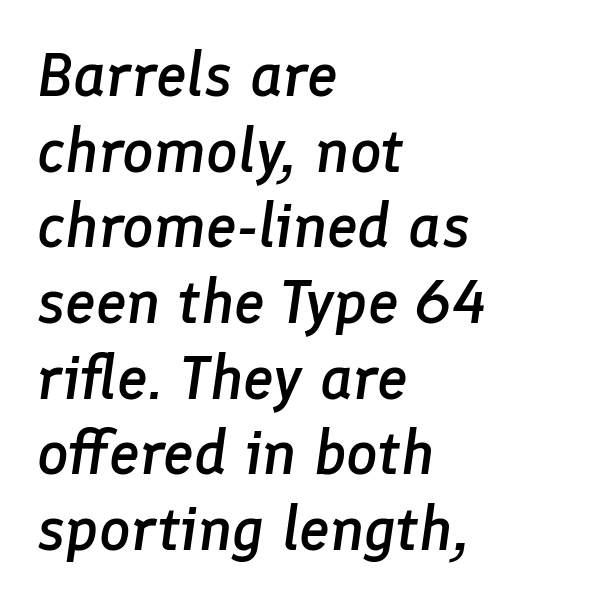
{"italic": "yes", "lean": "right", "slant_degrees": 8, "bold": "semi", "weight": "semibold", "width": "normal", "stroke_contrast": "low", "x_height": "medium", "monospaced": "no", "underline": "no", "align": "left", "line_spacing_ratio": 1.22, "letter_spacing": "normal", "letter_spacing_em": 0.0, "glyph_px": 62}
